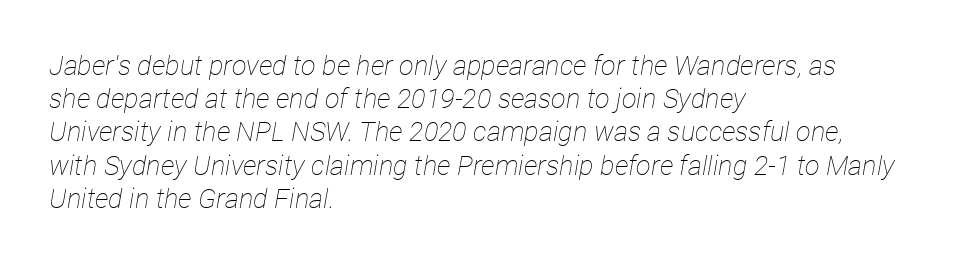
{"italic": "yes", "lean": "right", "slant_degrees": 12, "bold": "no", "underline": "no", "align": "left", "line_spacing_ratio": 1.23, "letter_spacing": "normal", "letter_spacing_em": 0.0, "glyph_px": 27}
